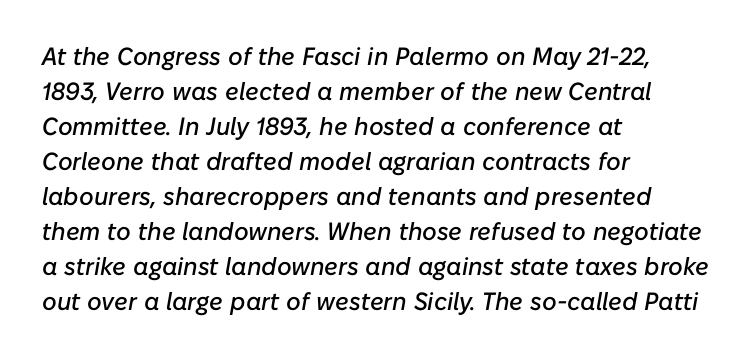
{"italic": "yes", "lean": "right", "slant_degrees": 10, "underline": "no", "align": "left", "line_spacing": "normal", "line_spacing_ratio": 1.4, "letter_spacing": "normal", "letter_spacing_em": 0.0, "glyph_px": 25}
